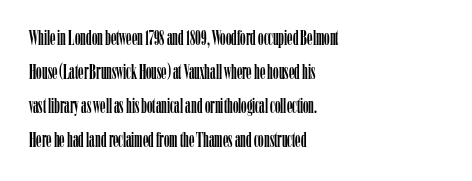
The image shows 22 px text type, upright; set left-aligned, normal line spacing (1.54x), normal letter spacing, not underlined.
